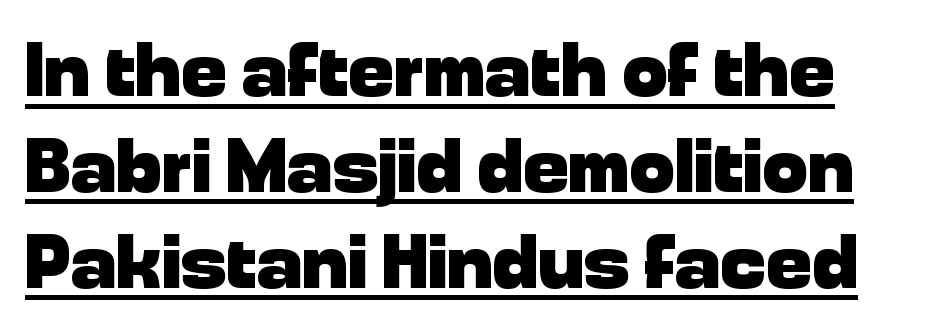
In terms of leading, this rendering sits right in the middle. Spacing between characters is what you'd get straight out of the box. This sample has the flowing, uneven cadence of proportional lettering. Nothing sits at the stroke ends, so this counts as sans-serif.
